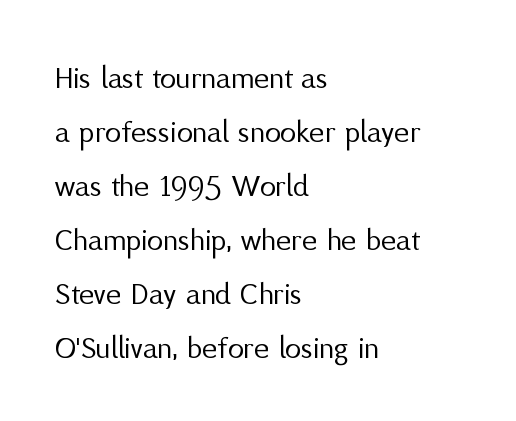
{"serif": "no", "italic": "no", "bold": "no", "weight": "regular", "width": "normal", "stroke_contrast": "medium", "x_height": "medium", "monospaced": "no", "underline": "no", "align": "left", "line_spacing": "normal", "line_spacing_ratio": 1.69, "letter_spacing": "normal", "letter_spacing_em": 0.0, "glyph_px": 32}
